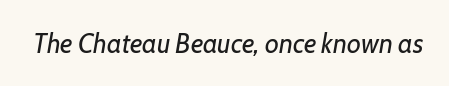
{"italic": "yes", "lean": "right", "slant_degrees": 7, "bold": "no", "underline": "no", "letter_spacing": "normal", "letter_spacing_em": 0.0, "glyph_px": 27}
